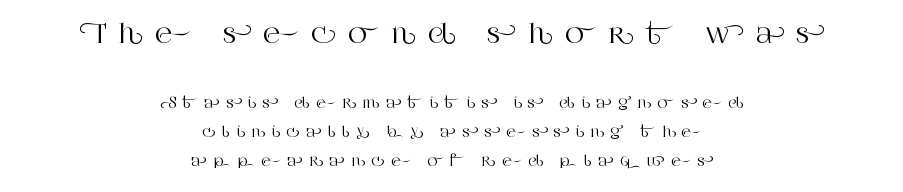
The image shows 26 px text type, upright; set centered, loose line spacing (2.07x), unusually wide letter spacing (+0.47 em), not underlined; the first (top) block is 1.86x larger.
